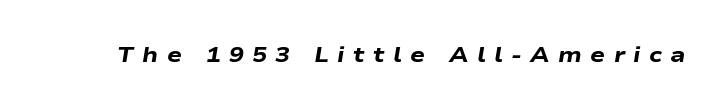
The image shows 22 px bold type, italic (leaning right); set unusually wide letter spacing (+0.38 em), not underlined.
